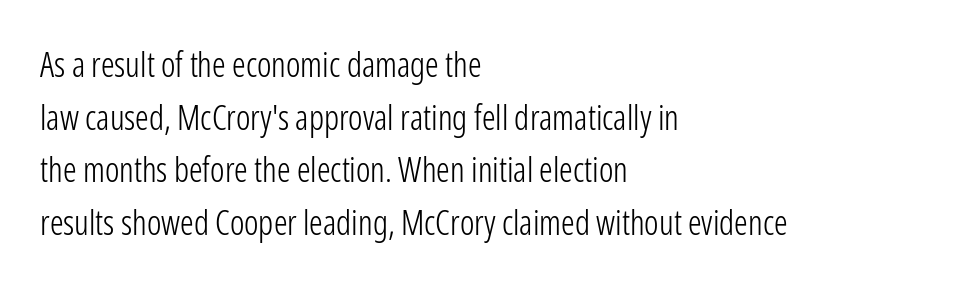
The passage shown has conventional tracking throughout. Each line starts at the same left margin while the right side varies. The font sits on the lighter half of the weight spectrum, regular included. Serifs: no, the terminals of the letterforms are clean. Vertical spacing — default.
